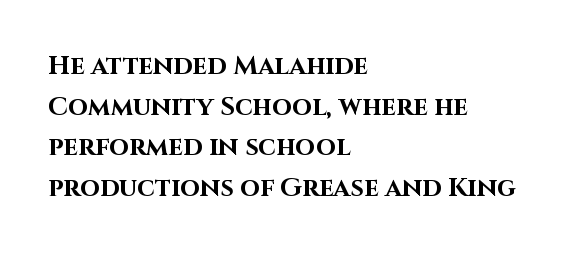
The image shows 26 px bold type, upright; set left-aligned, normal line spacing (1.56x), normal letter spacing, not underlined.
